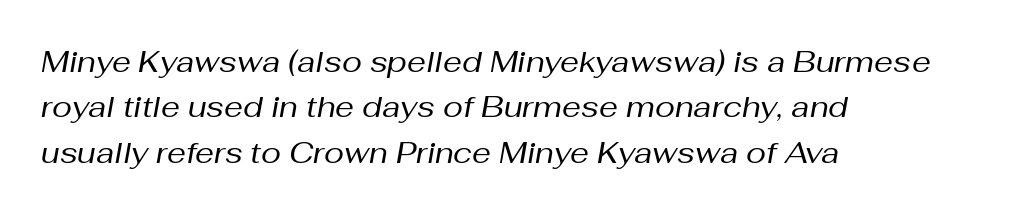
Q: Is the text bold? A: No.
Q: Is the text italic (slanted)? A: Yes, it leans right by about 10 degrees.
Q: Is the text underlined? A: No.
Q: How is the paragraph aligned? A: Left-aligned.
Q: Is the spacing between letters normal or unusually wide? A: Normal.
Q: Is the spacing between lines tight, normal or loose? A: Normal.
Q: Width (condensed, normal, or wide)? A: Normal.
Q: Stroke contrast? A: Medium.
Q: x-height? A: Medium.
Q: Monospaced? A: No.
